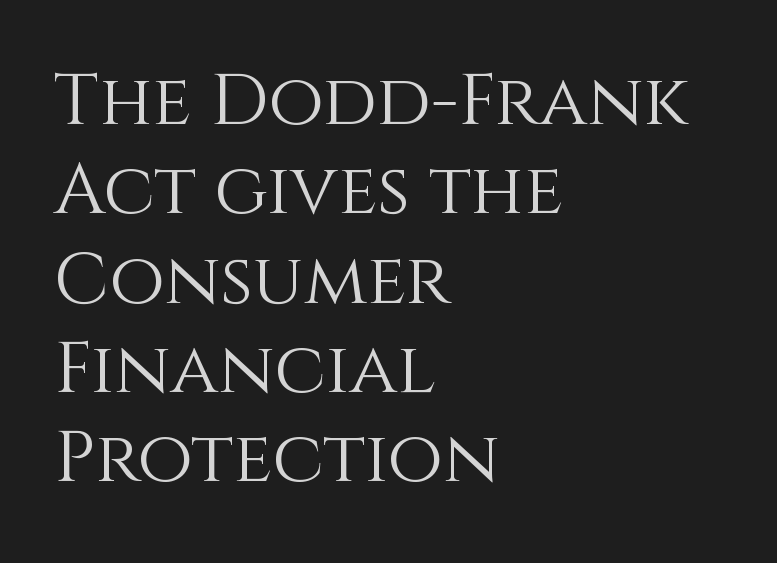
{"italic": "no", "bold": "no", "weight": "light", "width": "normal", "x_height": "large", "monospaced": "no", "underline": "no", "align": "left", "line_spacing_ratio": 1.24, "letter_spacing": "normal", "letter_spacing_em": 0.0, "glyph_px": 72}
